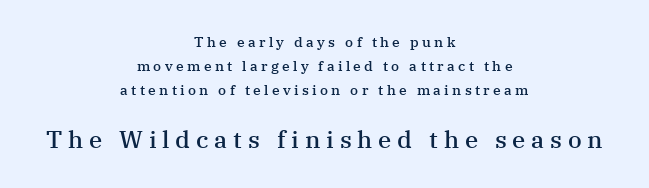
{"italic": "no", "bold": "semi", "underline": "no", "align": "center", "line_spacing_ratio": 1.72, "letter_spacing": "wide", "letter_spacing_em": 0.24, "larger_block": "second", "size_ratio": 1.71, "glyph_px": 24}
